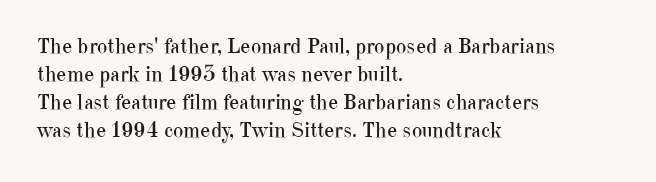
Q: Is the text bold? A: No.
Q: Is the text italic (slanted)? A: No, it is upright.
Q: Is the text underlined? A: No.
Q: How is the paragraph aligned? A: Left-aligned.
Q: Is the spacing between letters normal or unusually wide? A: Normal.
Q: Is the spacing between lines tight, normal or loose? A: Normal.
